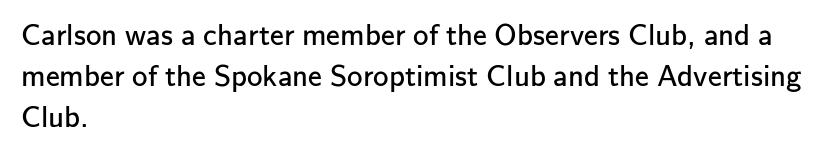
Notice how descenders clear the ascenders below comfortably — that's standard leading. The tracking reads as untouched default to a designer's eye. A roman cut, with each character standing at attention. Rule under the text: the space is simply empty.
